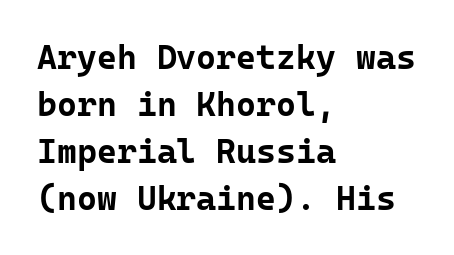
{"serif": "no", "italic": "no", "bold": "yes", "weight": "bold", "width": "normal", "stroke_contrast": "low", "x_height": "medium", "monospaced": "yes", "underline": "no", "align": "left", "line_spacing": "normal", "line_spacing_ratio": 1.38, "letter_spacing": "normal", "letter_spacing_em": 0.0, "glyph_px": 34}
